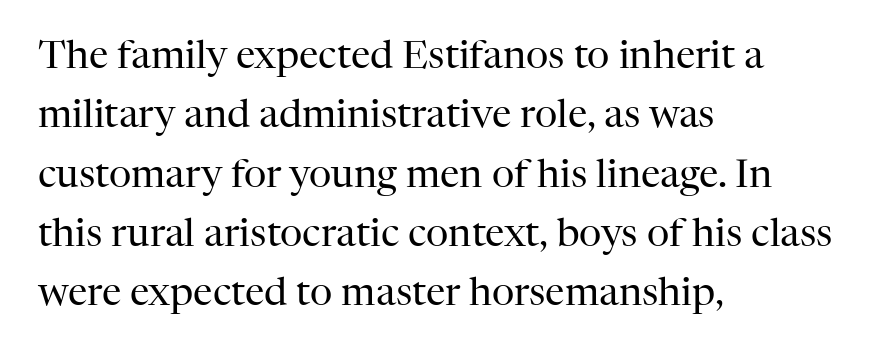
Underline: absent. A typesetter would mark this as roman, not italic. What's the leading like? Ordinary, nothing unusual. If you drew a ruler down the left edge, every line would touch it.
